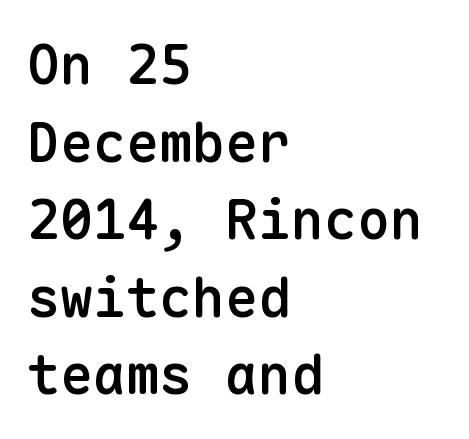
{"serif": "no", "italic": "no", "bold": "semi", "weight": "semibold", "width": "normal", "stroke_contrast": "low", "x_height": "medium", "monospaced": "yes", "underline": "no", "align": "left", "line_spacing": "normal", "line_spacing_ratio": 1.41, "letter_spacing": "normal", "letter_spacing_em": 0.0, "glyph_px": 55}
